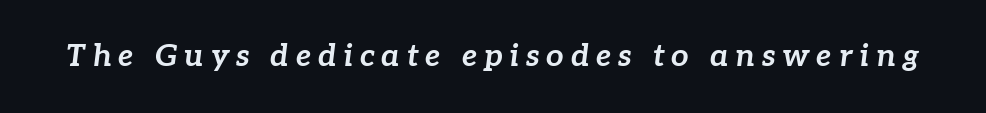
Any mark beneath the type? The region is blank. The tracking reads as deliberately expanded to a designer's eye. Typographic density is high because the face is bold. Each letter keeps its own natural width here, so spacing adapts to shape.
